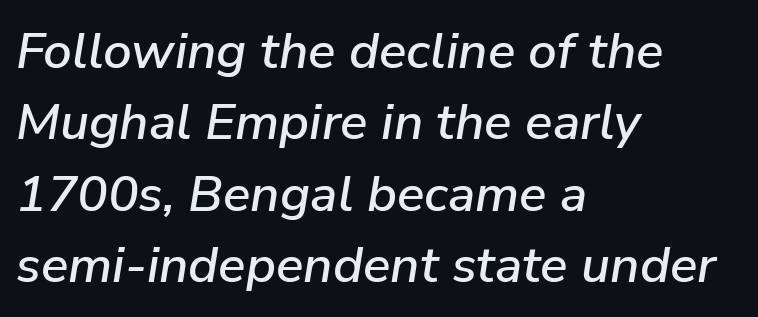
The passage shown leans; its letterforms are oblique. This sample has the flowing, uneven cadence of proportional lettering. One-word summary of the alignment: left. What's the leading like? Ordinary, nothing unusual. The strip under each line holds only bare page.
